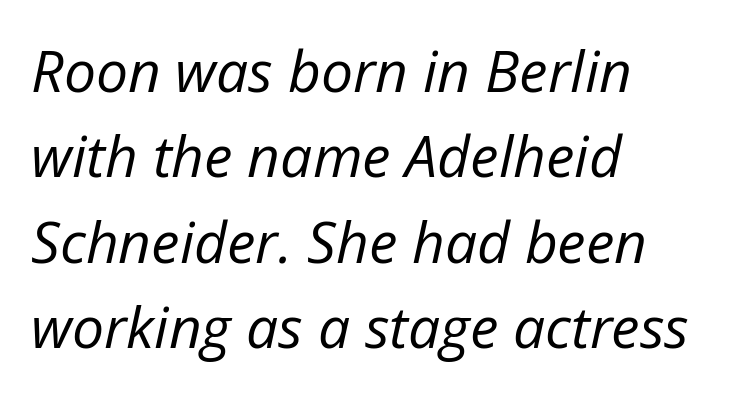
Alignment: flush left. Stem width sits at or under what a default text font uses. The glyphs are unaccompanied by any horizontal stroke below them. These lines were composed using italics. The letters sit at their default tracking, neither squeezed nor spread.
